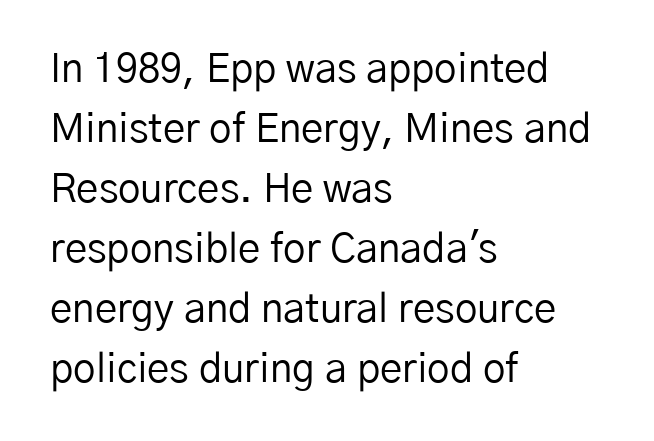
{"serif": "no", "italic": "no", "bold": "no", "weight": "regular", "width": "normal", "stroke_contrast": "low", "x_height": "medium", "monospaced": "no", "underline": "no", "align": "left", "line_spacing": "normal", "line_spacing_ratio": 1.5, "letter_spacing": "normal", "letter_spacing_em": 0.0, "glyph_px": 40}
